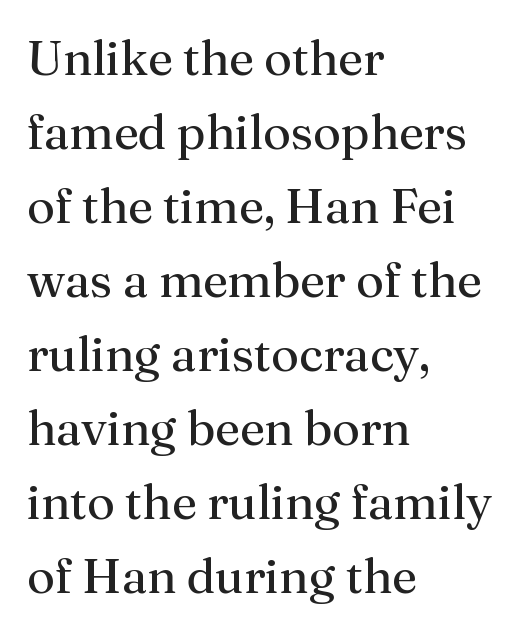
Q: Is the text bold? A: No.
Q: Is the text italic (slanted)? A: No, it is upright.
Q: Is the typeface a serif or a sans-serif typeface? A: Serif.
Q: Is the text underlined? A: No.
Q: How is the paragraph aligned? A: Left-aligned.
Q: Is the spacing between letters normal or unusually wide? A: Normal.
Q: Is the spacing between lines tight, normal or loose? A: Normal.
Q: Width (condensed, normal, or wide)? A: Normal.
Q: Stroke contrast? A: Medium.
Q: x-height? A: Medium.
Q: Monospaced? A: No.
